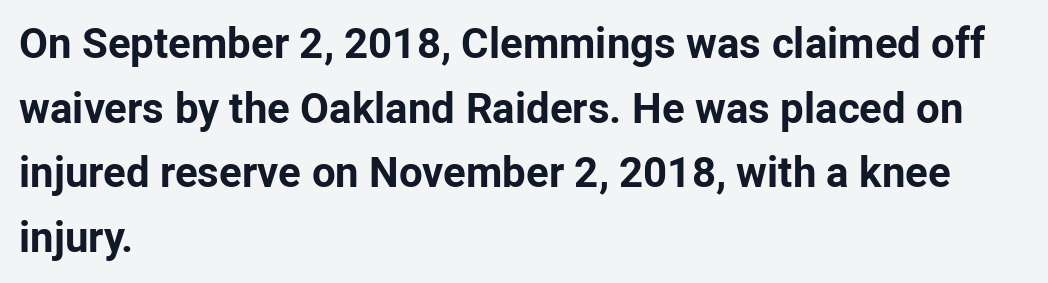
Does the lettering tilt? It doesn't — this is upright. Each new line begins a customary step beneath the previous one. Each line starts at the same left margin while the right side varies. Every letter is thick-stroked: bold, no question. Bare-footed words on every line.
